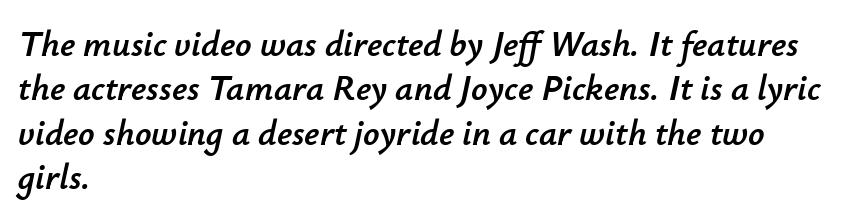
Q: Is the text italic (slanted)? A: Yes, it leans right by about 12 degrees.
Q: Is the text underlined? A: No.
Q: How is the paragraph aligned? A: Left-aligned.
Q: Is the spacing between letters normal or unusually wide? A: Normal.
Q: Width (condensed, normal, or wide)? A: Normal.
Q: Stroke contrast? A: Low.
Q: x-height? A: Small.
Q: Monospaced? A: No.
